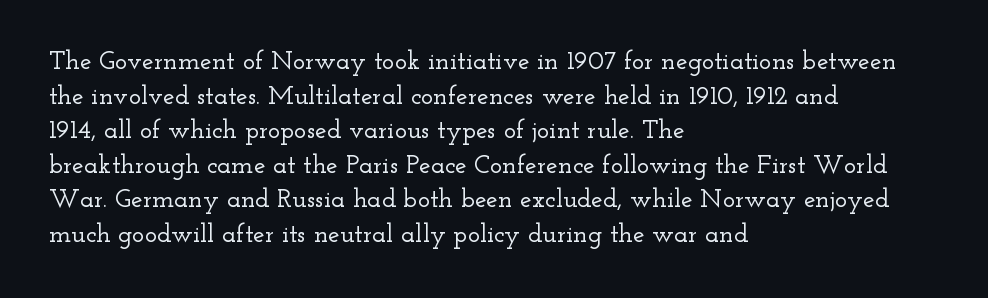
The image shows 26 px text type, upright; set left-aligned, normal line spacing (1.33x), normal letter spacing, not underlined.
